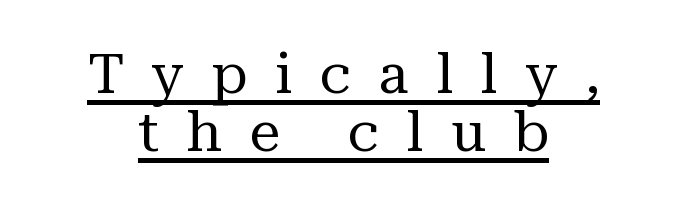
{"serif": "yes", "italic": "no", "bold": "no", "weight": "regular", "width": "normal", "stroke_contrast": "medium", "x_height": "medium", "monospaced": "no", "underline": "yes", "align": "center", "line_spacing": "tight", "line_spacing_ratio": 1.03, "letter_spacing": "wide", "letter_spacing_em": 0.49, "glyph_px": 56}
